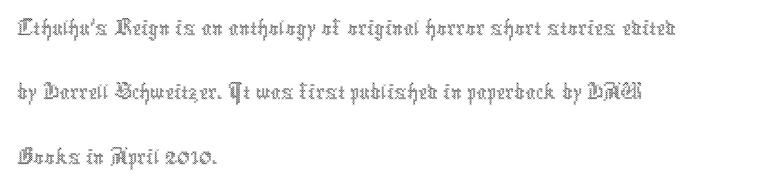
The image shows 51 px thin, condensed type, upright; set left-aligned, normal line spacing (1.26x), normal letter spacing, not underlined; a medium x-height.
